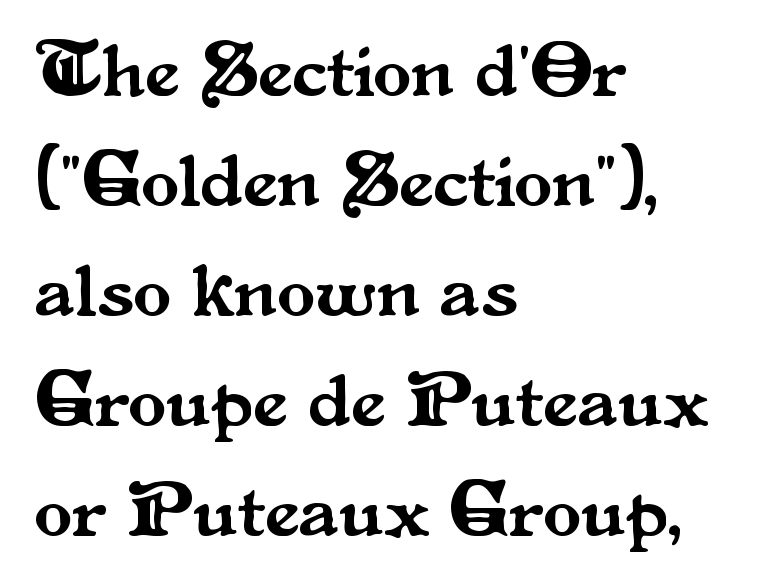
The letters carry serifs — small finishing strokes at the ends of their stems. Ascenders rise straight up at ninety degrees. Letter spacing: default. The passage is arranged the way most books set body copy — flush left.
